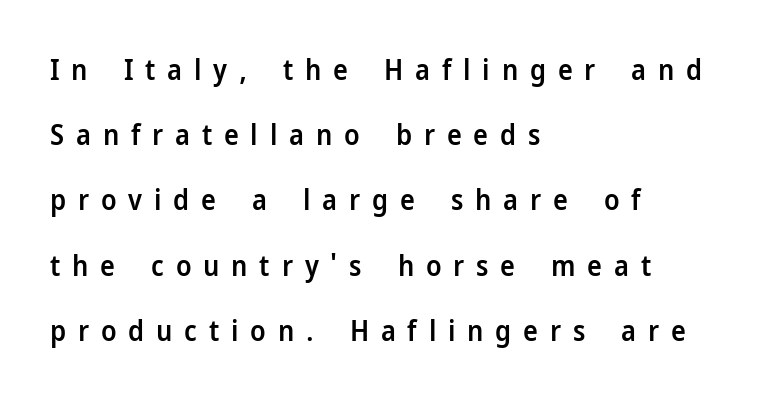
{"serif": "no", "italic": "no", "bold": "semi", "weight": "semibold", "width": "normal", "stroke_contrast": "low", "x_height": "medium", "monospaced": "no", "underline": "no", "align": "left", "line_spacing": "loose", "line_spacing_ratio": 2.33, "letter_spacing": "wide", "letter_spacing_em": 0.42, "glyph_px": 28}
